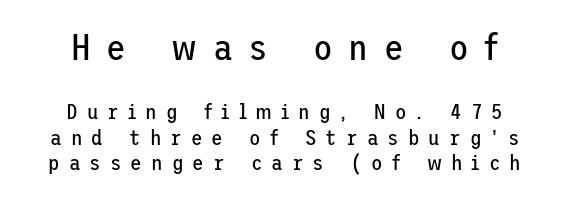
Q: Is the text bold? A: No.
Q: Is the text italic (slanted)? A: No, it is upright.
Q: Is the typeface a serif or a sans-serif typeface? A: Sans-serif.
Q: Is the text underlined? A: No.
Q: How is the paragraph aligned? A: Centered.
Q: Is the spacing between letters normal or unusually wide? A: Unusually wide.
Q: Which block of text is set in a larger size, the first (top) or the second (bottom)? A: The first (top) one.
Q: Width (condensed, normal, or wide)? A: Normal.
Q: Stroke contrast? A: Low.
Q: x-height? A: Medium.
